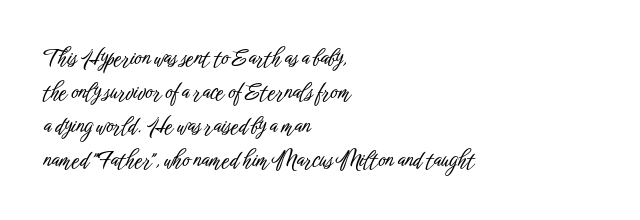
The image shows 22 px text type; set left-aligned, normal line spacing (1.55x), normal letter spacing, not underlined.
